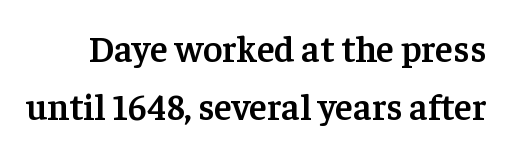
Q: Is the text bold? A: Semi-bold.
Q: Is the text italic (slanted)? A: No, it is upright.
Q: Is the typeface a serif or a sans-serif typeface? A: Serif.
Q: Is the text underlined? A: No.
Q: Is the spacing between letters normal or unusually wide? A: Normal.
Q: Is the spacing between lines tight, normal or loose? A: Normal.
Q: Width (condensed, normal, or wide)? A: Normal.
Q: Stroke contrast? A: Low.
Q: x-height? A: Medium.
Q: Monospaced? A: No.
